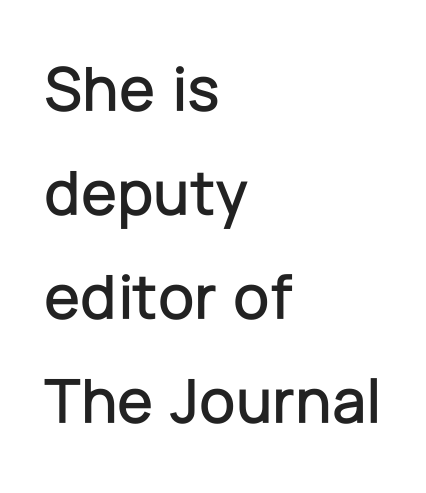
The image shows 65 px sans-serif type, upright; set left-aligned, normal line spacing (1.6x), normal letter spacing, not underlined; low stroke contrast and a medium x-height.
